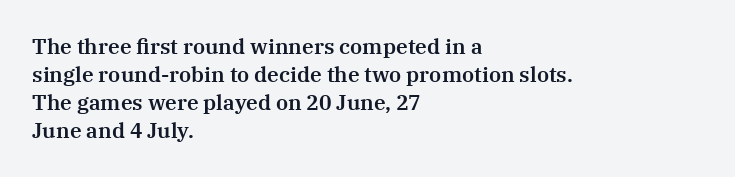
{"italic": "no", "underline": "no", "align": "left", "line_spacing": "normal", "line_spacing_ratio": 1.34, "letter_spacing": "normal", "letter_spacing_em": 0.0, "glyph_px": 21}
